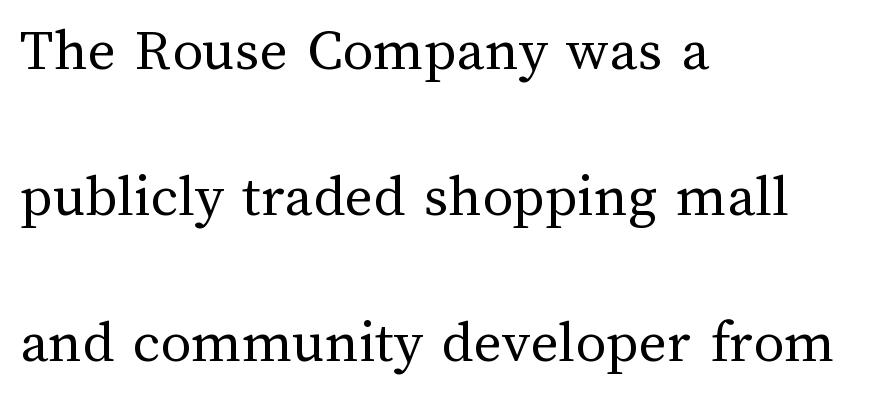
{"italic": "no", "bold": "no", "weight": "regular", "width": "normal", "stroke_contrast": "medium", "x_height": "medium", "monospaced": "no", "underline": "no", "align": "left", "line_spacing": "loose", "line_spacing_ratio": 2.39, "letter_spacing": "normal", "letter_spacing_em": 0.0, "glyph_px": 61}
